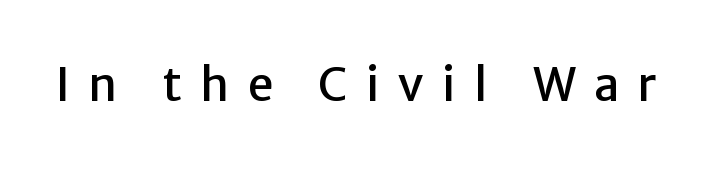
Q: Is the text italic (slanted)? A: No, it is upright.
Q: Is the typeface a serif or a sans-serif typeface? A: Sans-serif.
Q: Is the text underlined? A: No.
Q: Is the spacing between letters normal or unusually wide? A: Unusually wide.
Q: Width (condensed, normal, or wide)? A: Normal.
Q: Stroke contrast? A: Low.
Q: x-height? A: Medium.
Q: Monospaced? A: No.
